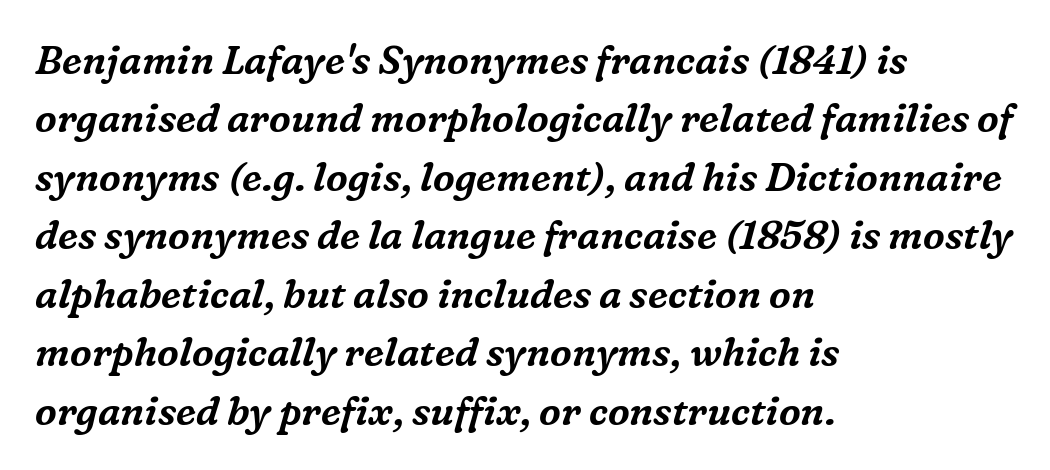
Q: Is the text italic (slanted)? A: Yes, it leans right by about 16 degrees.
Q: Is the typeface a serif or a sans-serif typeface? A: Serif.
Q: Is the text underlined? A: No.
Q: How is the paragraph aligned? A: Left-aligned.
Q: Is the spacing between letters normal or unusually wide? A: Normal.
Q: Is the spacing between lines tight, normal or loose? A: Normal.
Q: Width (condensed, normal, or wide)? A: Normal.
Q: Stroke contrast? A: Medium.
Q: x-height? A: Medium.
Q: Monospaced? A: No.
